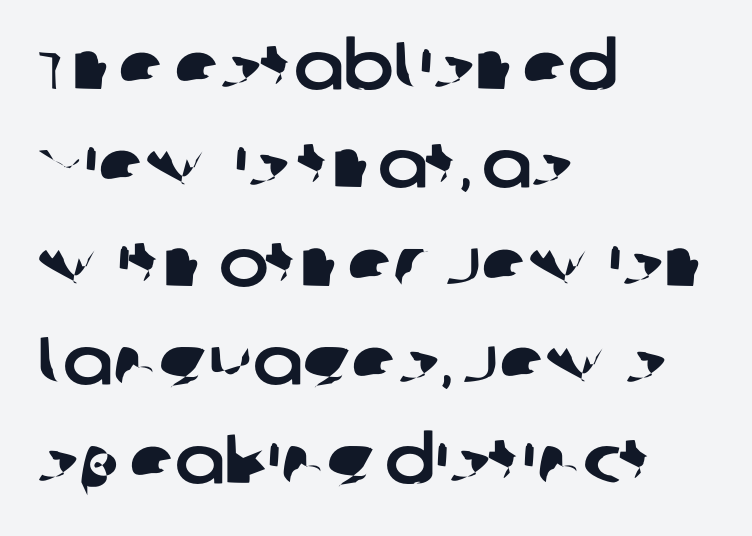
Q: Is the typeface a serif or a sans-serif typeface? A: Sans-serif.
Q: Is the text underlined? A: No.
Q: How is the paragraph aligned? A: Left-aligned.
Q: Is the spacing between letters normal or unusually wide? A: Normal.
Q: Is the spacing between lines tight, normal or loose? A: Normal.
Q: Width (condensed, normal, or wide)? A: Normal.
Q: Stroke contrast? A: Low.
Q: x-height? A: Large.
Q: Monospaced? A: No.
